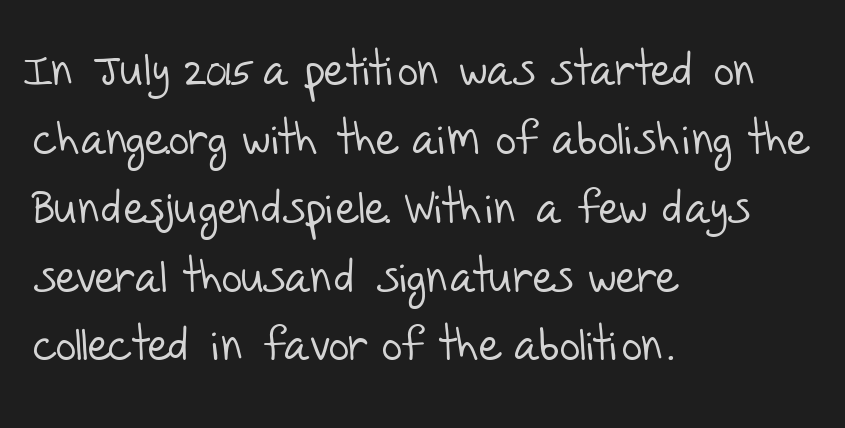
{"serif": "no", "bold": "no", "weight": "light", "width": "normal", "stroke_contrast": "low", "x_height": "large", "monospaced": "no", "underline": "no", "align": "left", "line_spacing": "normal", "line_spacing_ratio": 1.53, "letter_spacing": "normal", "letter_spacing_em": 0.0, "glyph_px": 45}
